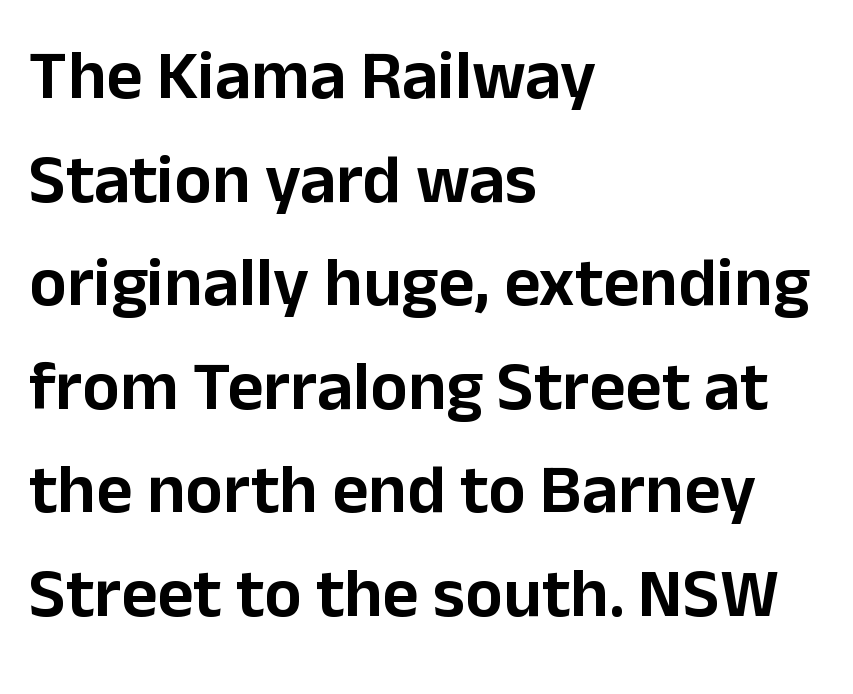
Whoever set this chose a conventional vertical rhythm. Look at the bottom of the vertical strokes: they stop flat, with no serifs. This sample is left-justified, so line endings fall wherever the words run out. Letter spacing: default.
